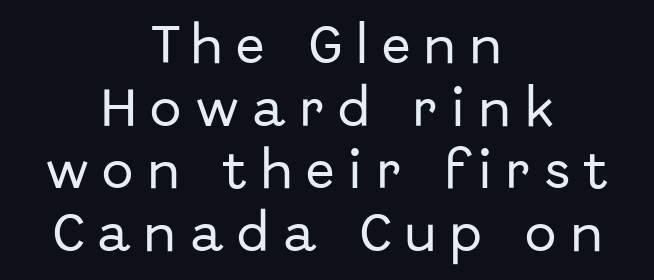
{"serif": "no", "italic": "no", "width": "normal", "stroke_contrast": "low", "x_height": "medium", "monospaced": "no", "underline": "no", "align": "center", "line_spacing": "normal", "line_spacing_ratio": 1.49, "letter_spacing": "wide", "letter_spacing_em": 0.34, "glyph_px": 42}
